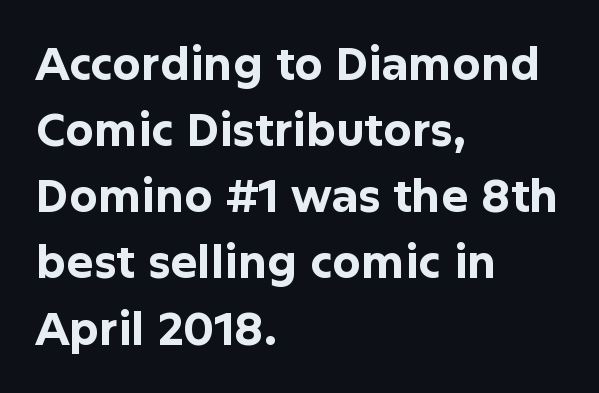
The glyphs in this specimen are sans serif. Is this a fixed-width face? No — the glyphs have proportional, varying widths. These lines sit exactly where default settings would place them. Check under the words: just untouched page.
